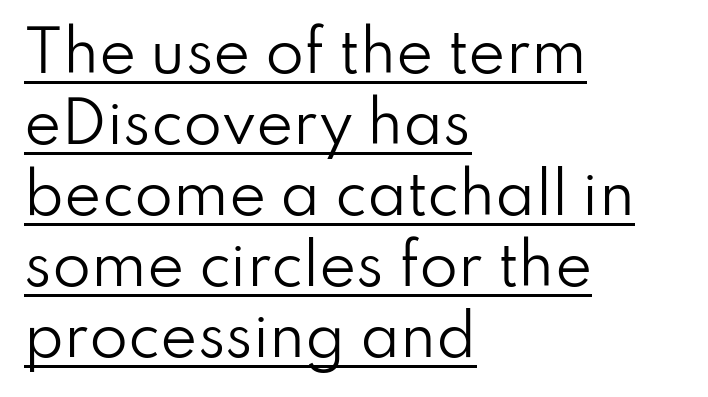
Q: Is the text bold? A: No.
Q: Is the text italic (slanted)? A: No, it is upright.
Q: Is the typeface a serif or a sans-serif typeface? A: Sans-serif.
Q: Is the text underlined? A: Yes.
Q: How is the paragraph aligned? A: Left-aligned.
Q: Is the spacing between letters normal or unusually wide? A: Normal.
Q: Is the spacing between lines tight, normal or loose? A: Normal.
Q: Width (condensed, normal, or wide)? A: Normal.
Q: Stroke contrast? A: Low.
Q: x-height? A: Small.
Q: Monospaced? A: No.
